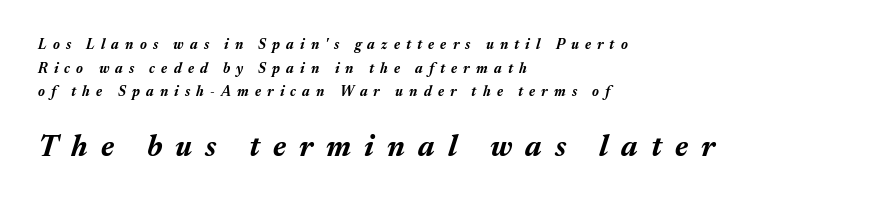
{"italic": "yes", "lean": "right", "slant_degrees": 17, "bold": "yes", "weight": "bold", "width": "normal", "stroke_contrast": "medium", "x_height": "medium", "monospaced": "no", "underline": "no", "align": "left", "line_spacing": "normal", "line_spacing_ratio": 1.68, "letter_spacing": "wide", "letter_spacing_em": 0.44, "larger_block": "second", "size_ratio": 2.14, "glyph_px": 30}
